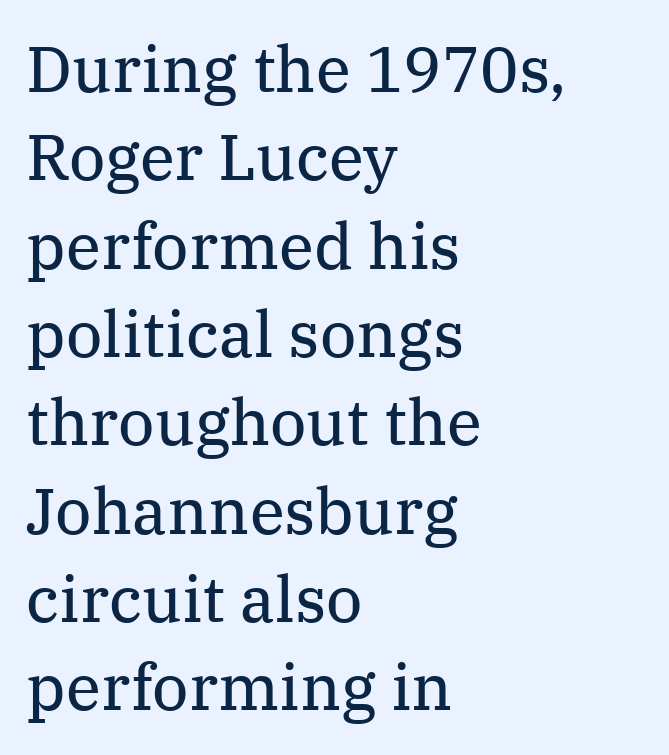
{"serif": "yes", "italic": "no", "bold": "no", "weight": "regular", "width": "normal", "stroke_contrast": "medium", "x_height": "medium", "monospaced": "no", "underline": "no", "align": "left", "line_spacing": "normal", "line_spacing_ratio": 1.38, "letter_spacing": "normal", "letter_spacing_em": 0.0, "glyph_px": 64}
